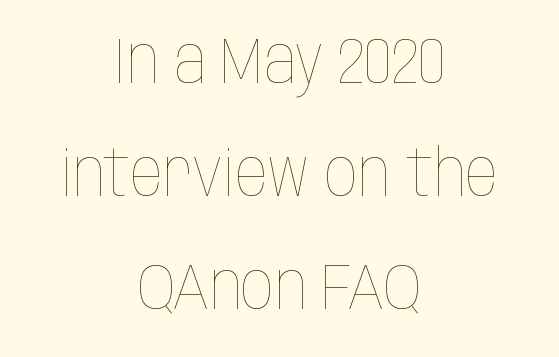
Q: Is the text bold? A: No.
Q: Is the text italic (slanted)? A: No, it is upright.
Q: Is the text underlined? A: No.
Q: How is the paragraph aligned? A: Centered.
Q: Is the spacing between letters normal or unusually wide? A: Normal.
Q: Width (condensed, normal, or wide)? A: Condensed.
Q: Stroke contrast? A: Low.
Q: x-height? A: Large.
Q: Monospaced? A: No.
